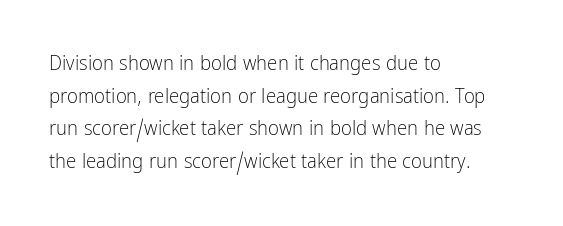
The axis of the letterforms is exactly vertical. Here the glyphs are tracked normally, forming tight word shapes. Descenders hang freely into open space. Line beginnings align vertically; line endings do not. The rows are spaced the way most documents space them.
